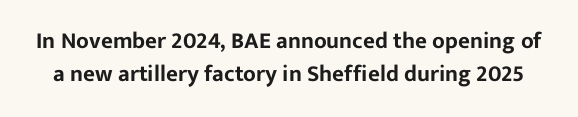
Q: Is the text italic (slanted)? A: No, it is upright.
Q: Is the text underlined? A: No.
Q: Is the spacing between letters normal or unusually wide? A: Normal.
Q: Is the spacing between lines tight, normal or loose? A: Normal.
